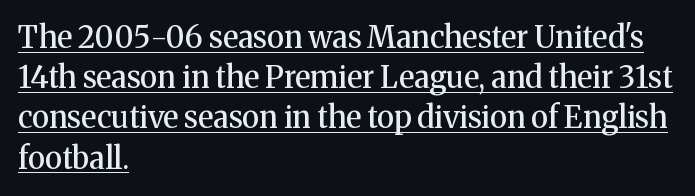
The image shows 30 px semibold serif type, upright; set left-aligned, normal line spacing (1.34x), normal letter spacing, underlined; medium stroke contrast and a medium x-height.
